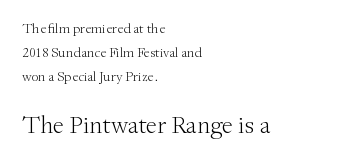
{"italic": "no", "bold": "no", "underline": "no", "align": "left", "line_spacing_ratio": 1.71, "letter_spacing": "normal", "letter_spacing_em": 0.0, "larger_block": "second", "size_ratio": 1.79, "glyph_px": 25}
